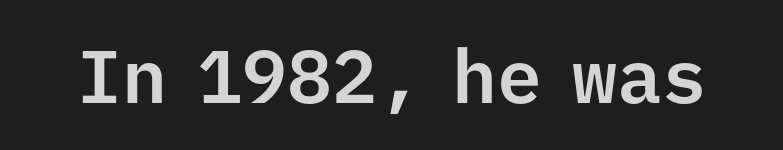
{"serif": "no", "italic": "no", "width": "normal", "stroke_contrast": "low", "x_height": "medium", "monospaced": "yes", "underline": "no", "letter_spacing": "normal", "letter_spacing_em": 0.0, "glyph_px": 75}
